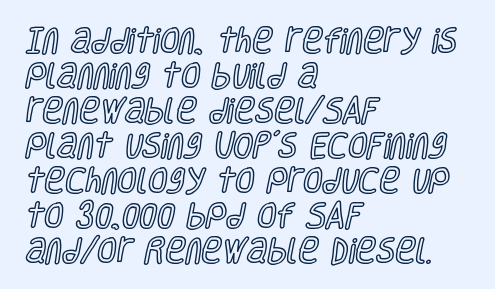
{"width": "condensed", "x_height": "large", "monospaced": "no", "underline": "no", "align": "left", "line_spacing": "normal", "line_spacing_ratio": 1.25, "letter_spacing": "normal", "letter_spacing_em": 0.0, "glyph_px": 28}
